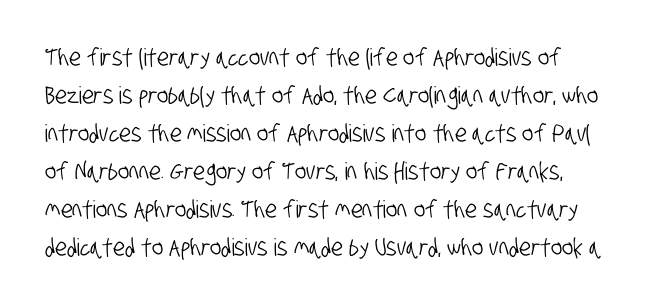
Regular leading. There is no visible air inserted between adjacent glyphs. No word sits above an underline.
